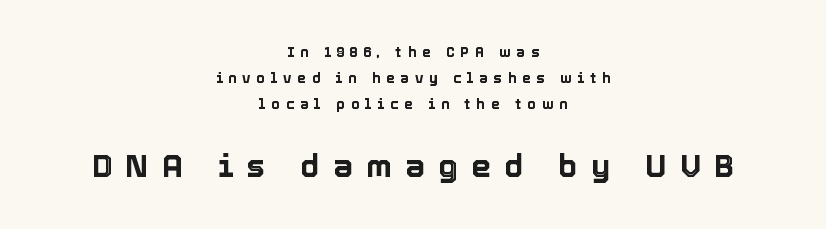
Q: Is the text italic (slanted)? A: No, it is upright.
Q: Is the text underlined? A: No.
Q: How is the paragraph aligned? A: Centered.
Q: Is the spacing between letters normal or unusually wide? A: Unusually wide.
Q: Which block of text is set in a larger size, the first (top) or the second (bottom)? A: The second (bottom) one.
Q: Width (condensed, normal, or wide)? A: Normal.
Q: x-height? A: Medium.
Q: Monospaced? A: No.
